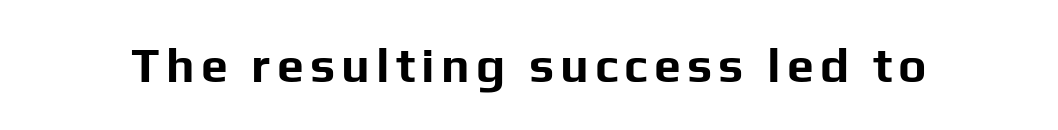
{"serif": "no", "italic": "no", "bold": "yes", "weight": "bold", "width": "normal", "stroke_contrast": "low", "x_height": "medium", "monospaced": "no", "underline": "no", "glyph_px": 48}
